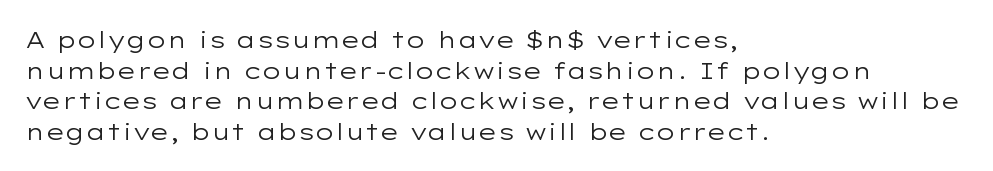
{"italic": "no", "bold": "no", "underline": "no", "align": "left", "line_spacing": "normal", "line_spacing_ratio": 1.33, "letter_spacing": "normal", "letter_spacing_em": 0.0, "glyph_px": 23}
